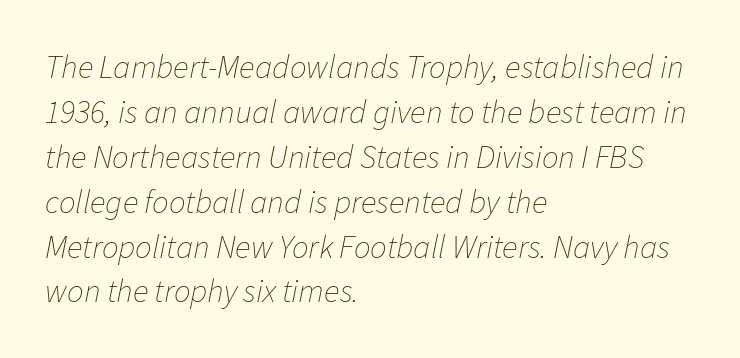
The image shows 33 px thin type, italic (leaning right); set left-aligned, normal line spacing (1.36x), normal letter spacing, not underlined; low stroke contrast and a medium x-height.
